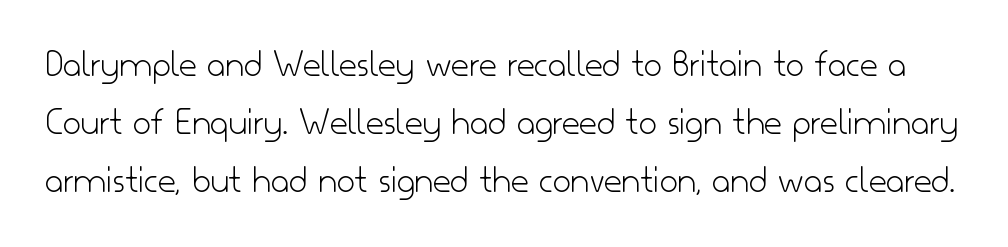
If you measured baseline to baseline, you'd find a middling distance. Italic? Not at all — the glyphs are vertical. Counters stay open thanks to moderate or lighter strokes. Check where the strokes stop: nothing finishes them off — pure sans. Nobody touched the tracking dial on this one.
